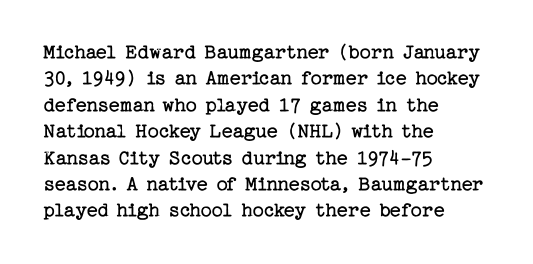
Q: Is the text bold? A: No.
Q: Is the text italic (slanted)? A: No, it is upright.
Q: Is the text underlined? A: No.
Q: How is the paragraph aligned? A: Left-aligned.
Q: Is the spacing between letters normal or unusually wide? A: Normal.
